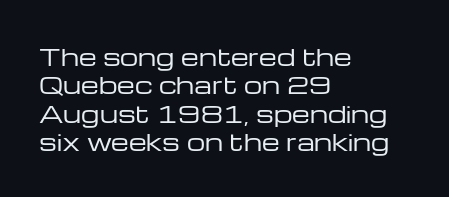
{"italic": "no", "bold": "no", "underline": "no", "align": "left", "line_spacing_ratio": 1.23, "letter_spacing": "normal", "letter_spacing_em": 0.0, "glyph_px": 23}
